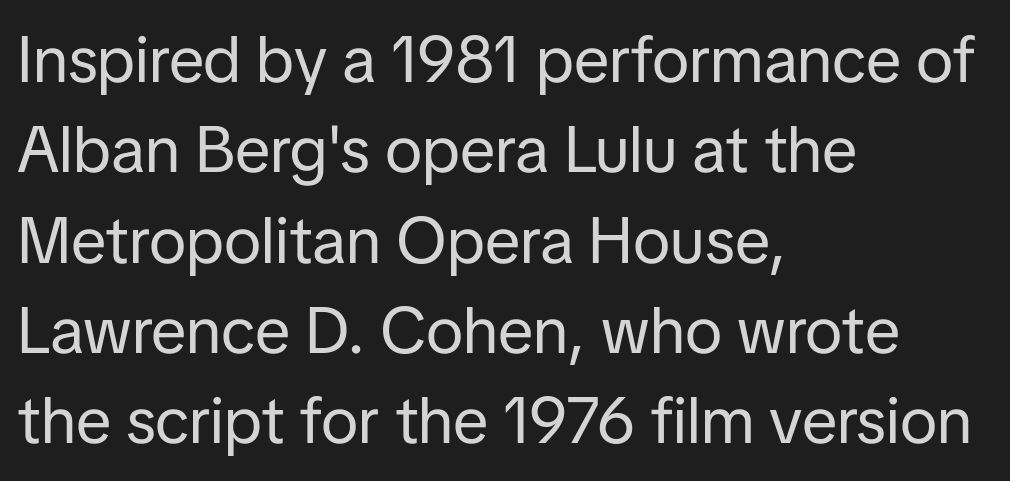
{"serif": "no", "italic": "no", "bold": "no", "weight": "regular", "width": "normal", "stroke_contrast": "low", "x_height": "medium", "monospaced": "no", "underline": "no", "align": "left", "line_spacing": "normal", "line_spacing_ratio": 1.39, "letter_spacing": "normal", "letter_spacing_em": 0.0, "glyph_px": 65}
